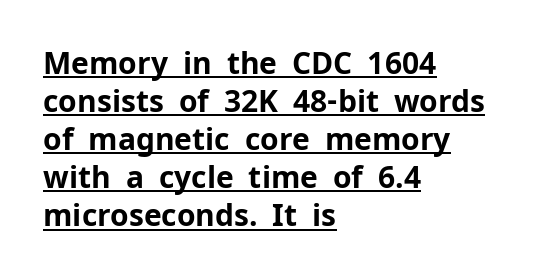
{"serif": "no", "italic": "no", "bold": "yes", "weight": "bold", "width": "normal", "stroke_contrast": "low", "x_height": "medium", "monospaced": "no", "underline": "yes", "align": "left", "line_spacing": "normal", "line_spacing_ratio": 1.27, "letter_spacing": "normal", "letter_spacing_em": 0.0, "glyph_px": 30}
